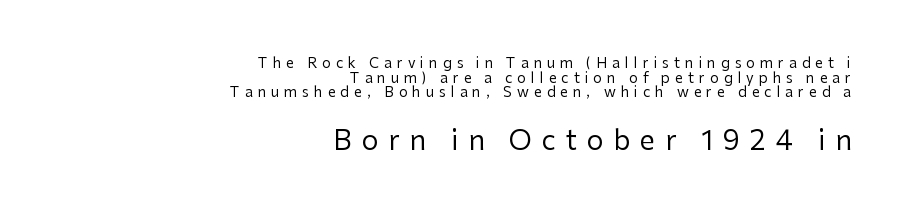
Short and long lines alike share a common ending point at right. Whoever set this chose condensed vertical rhythm over breathing room. This rendering features lettering with no underline. These two chunks differ in scale, with the bottom chunk taking the larger measure. Do the letters lean? They stand straight.
